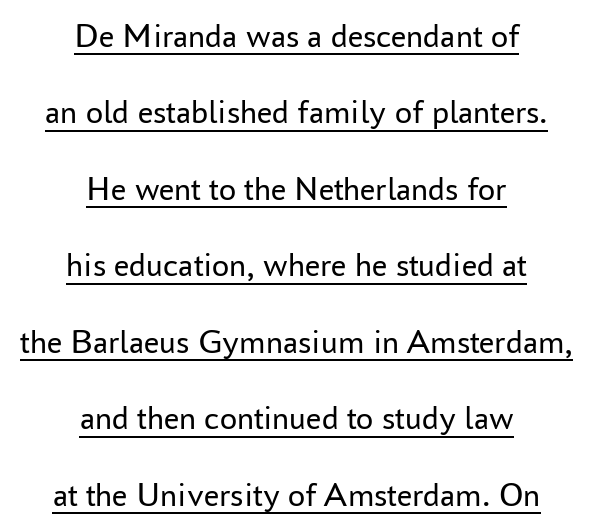
Q: Is the text bold? A: No.
Q: Is the text italic (slanted)? A: No, it is upright.
Q: Is the typeface a serif or a sans-serif typeface? A: Sans-serif.
Q: Is the text underlined? A: Yes.
Q: How is the paragraph aligned? A: Centered.
Q: Is the spacing between letters normal or unusually wide? A: Normal.
Q: Is the spacing between lines tight, normal or loose? A: Loose.
Q: Width (condensed, normal, or wide)? A: Normal.
Q: Stroke contrast? A: Low.
Q: x-height? A: Medium.
Q: Monospaced? A: No.
